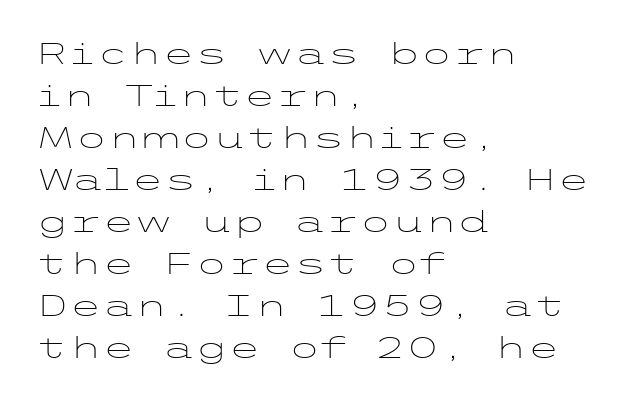
Q: Is the text bold? A: No.
Q: Is the text italic (slanted)? A: No, it is upright.
Q: Is the typeface a serif or a sans-serif typeface? A: Sans-serif.
Q: Is the text underlined? A: No.
Q: How is the paragraph aligned? A: Left-aligned.
Q: Is the spacing between letters normal or unusually wide? A: Normal.
Q: Is the spacing between lines tight, normal or loose? A: Normal.
Q: Width (condensed, normal, or wide)? A: Wide.
Q: Stroke contrast? A: Low.
Q: x-height? A: Medium.
